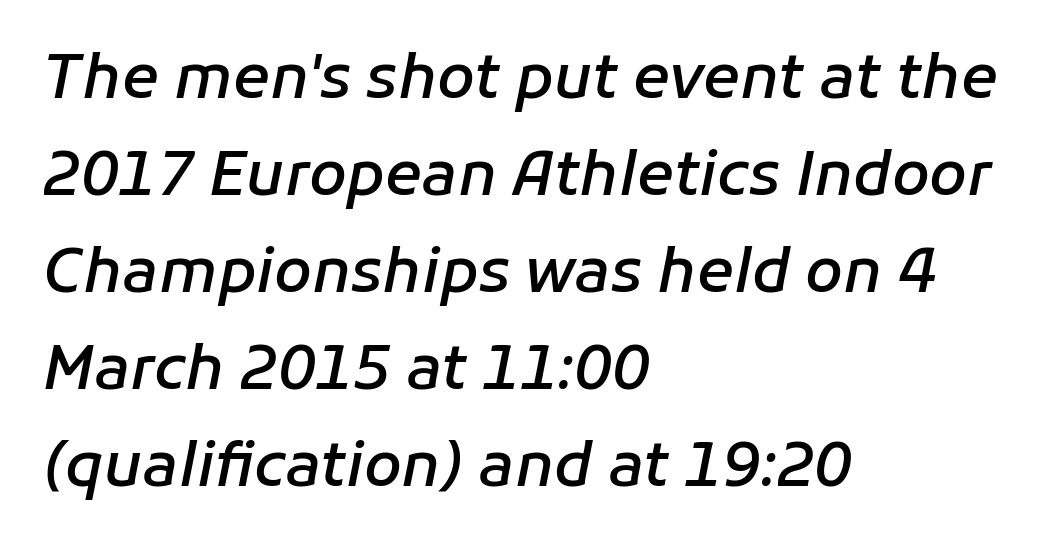
Q: Is the text bold? A: Semi-bold.
Q: Is the text italic (slanted)? A: Yes, it leans right by about 11 degrees.
Q: Is the text underlined? A: No.
Q: How is the paragraph aligned? A: Left-aligned.
Q: Is the spacing between letters normal or unusually wide? A: Normal.
Q: Is the spacing between lines tight, normal or loose? A: Normal.
Q: Width (condensed, normal, or wide)? A: Normal.
Q: Stroke contrast? A: Low.
Q: x-height? A: Medium.
Q: Monospaced? A: No.
